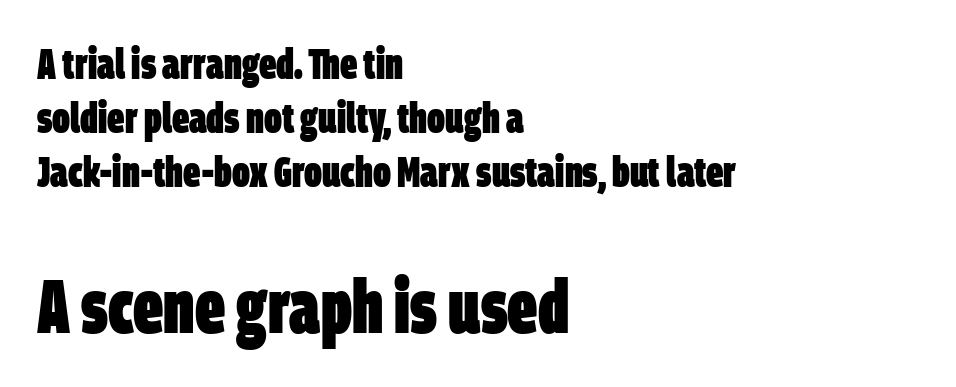
Q: Is the text bold? A: Yes.
Q: Is the typeface a serif or a sans-serif typeface? A: Sans-serif.
Q: Is the text underlined? A: No.
Q: How is the paragraph aligned? A: Left-aligned.
Q: Is the spacing between letters normal or unusually wide? A: Normal.
Q: Is the spacing between lines tight, normal or loose? A: Normal.
Q: Which block of text is set in a larger size, the first (top) or the second (bottom)? A: The second (bottom) one.
Q: Width (condensed, normal, or wide)? A: Condensed.
Q: Stroke contrast? A: Low.
Q: x-height? A: Large.
Q: Monospaced? A: No.
